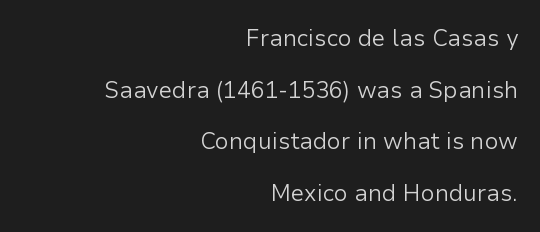
Stroke mass is kept to a normal reading level or below. Just letters on the line, the space beneath them empty. Regarding leading, the lines here are spaced well apart. Italic: no, the glyphs are upright roman. Each line ends at the same right margin while the left side varies. The rendering keeps characters at their native spacing.
